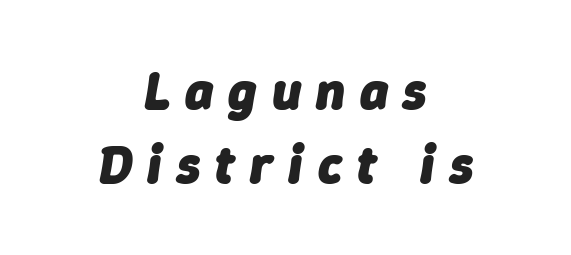
The image shows 54 px heavy type, italic (leaning right); set centered, normal line spacing (1.37x), unusually wide letter spacing (+0.28 em), not underlined; low stroke contrast and a medium x-height.
